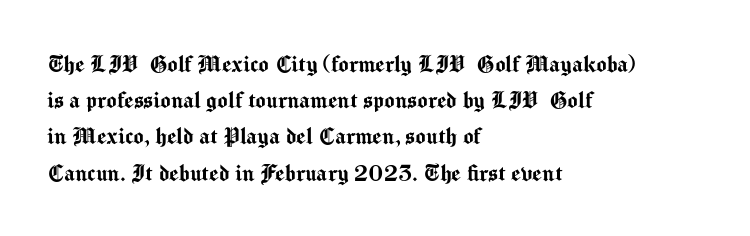
The image shows 27 px text type, upright; set left-aligned, normal line spacing (1.34x), normal letter spacing, not underlined.
